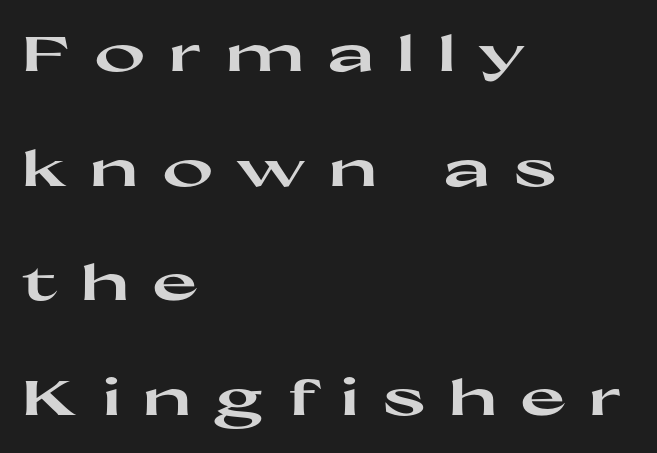
{"serif": "no", "italic": "no", "bold": "yes", "weight": "heavy", "width": "wide", "stroke_contrast": "high", "x_height": "medium", "monospaced": "no", "underline": "no", "align": "left", "line_spacing": "loose", "line_spacing_ratio": 2.34, "letter_spacing": "wide", "letter_spacing_em": 0.47, "glyph_px": 49}
